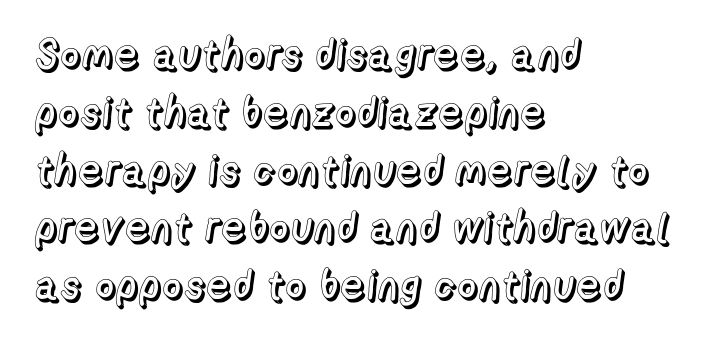
Q: Is the text italic (slanted)? A: Yes.
Q: Is the text underlined? A: No.
Q: How is the paragraph aligned? A: Left-aligned.
Q: Is the spacing between letters normal or unusually wide? A: Normal.
Q: Is the spacing between lines tight, normal or loose? A: Normal.
Q: Width (condensed, normal, or wide)? A: Normal.
Q: x-height? A: Medium.
Q: Monospaced? A: No.
